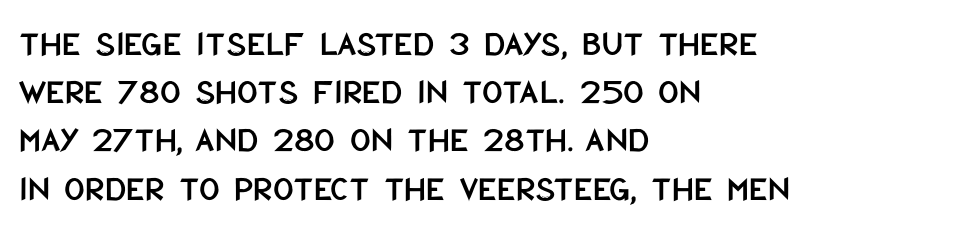
Type without underlining. The rendering uses natural spacing where letterforms have individual widths. One glance says typical: line gaps are just what's usual. The lines are quadded left. Note: no serifs on the glyphs.
